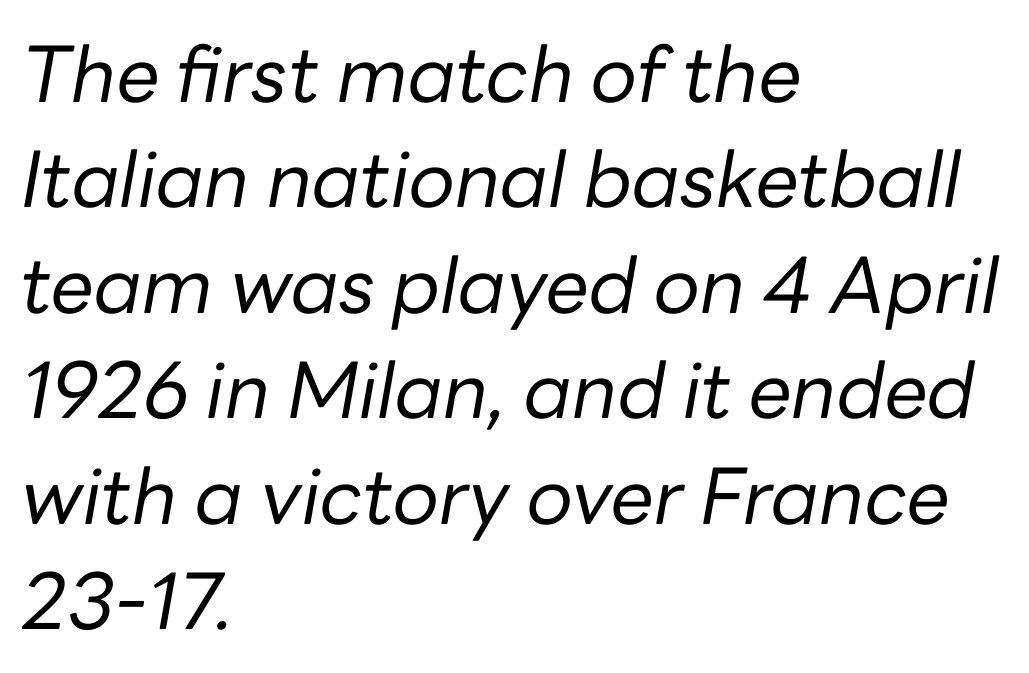
Q: Is the text bold? A: No.
Q: Is the text italic (slanted)? A: Yes, it leans right by about 10 degrees.
Q: Is the text underlined? A: No.
Q: How is the paragraph aligned? A: Left-aligned.
Q: Is the spacing between letters normal or unusually wide? A: Normal.
Q: Is the spacing between lines tight, normal or loose? A: Normal.
Q: Width (condensed, normal, or wide)? A: Normal.
Q: Stroke contrast? A: Low.
Q: x-height? A: Medium.
Q: Monospaced? A: No.
